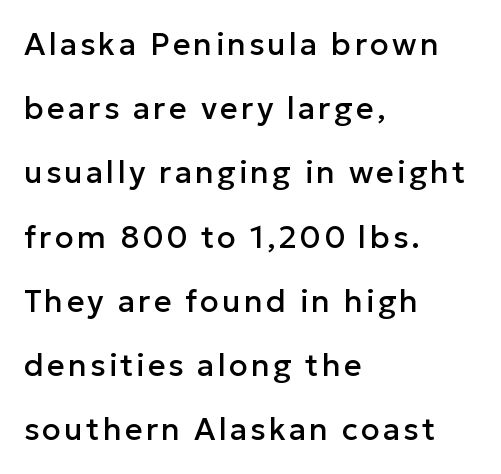
The image shows 31 px sans-serif type, upright; set left-aligned, loose line spacing (2.07x), not underlined; low stroke contrast and a medium x-height.
